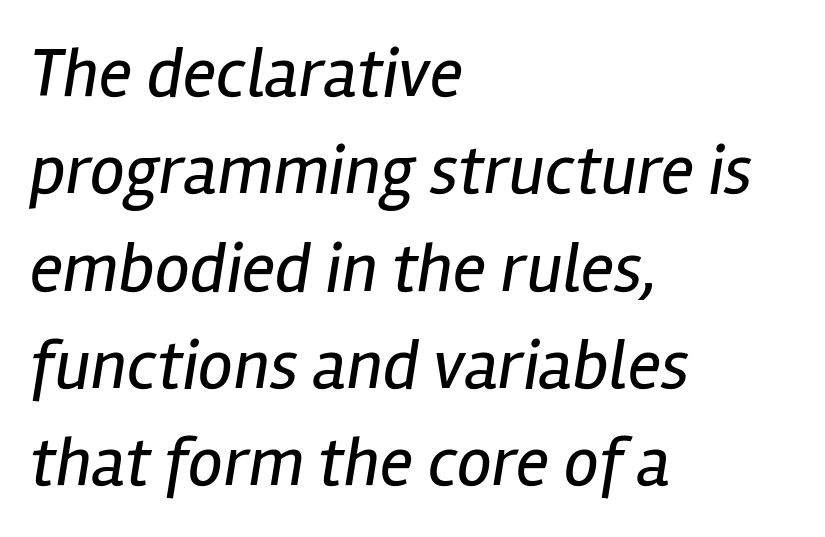
Q: Is the text bold? A: No.
Q: Is the text italic (slanted)? A: Yes, it leans right by about 12 degrees.
Q: Is the text underlined? A: No.
Q: How is the paragraph aligned? A: Left-aligned.
Q: Is the spacing between letters normal or unusually wide? A: Normal.
Q: Is the spacing between lines tight, normal or loose? A: Normal.
Q: Width (condensed, normal, or wide)? A: Condensed.
Q: Stroke contrast? A: Low.
Q: x-height? A: Medium.
Q: Monospaced? A: No.
